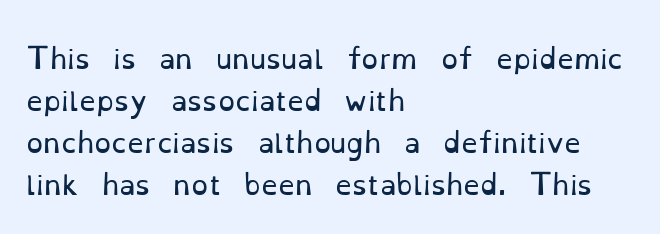
Each new line begins a customary step beneath the previous one. The passage shown is not underscored anywhere. Weight: not bold — regular or lighter. Nope, not italic — everything's standing straight. A classic flush-left, rag-right setting is used for this passage.
